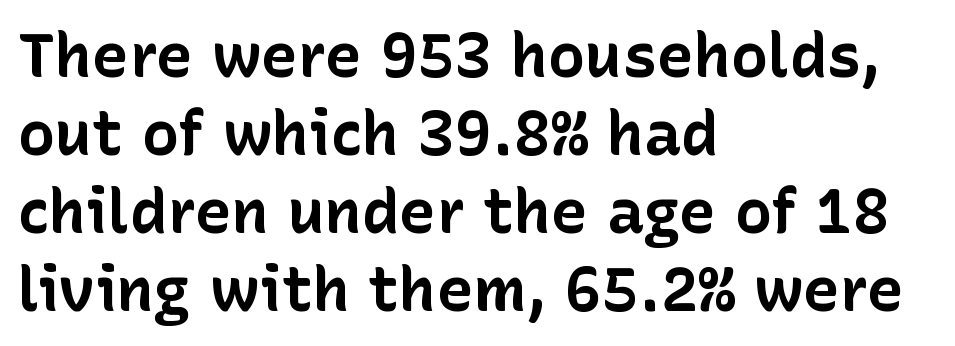
{"serif": "no", "italic": "no", "bold": "yes", "weight": "bold", "width": "normal", "stroke_contrast": "low", "x_height": "medium", "monospaced": "no", "underline": "no", "align": "left", "line_spacing": "normal", "line_spacing_ratio": 1.26, "letter_spacing": "normal", "letter_spacing_em": 0.0, "glyph_px": 62}
